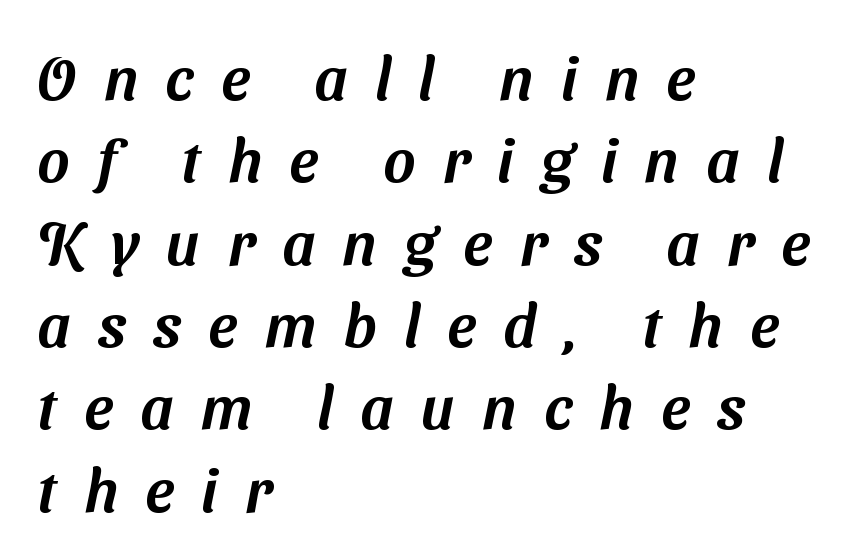
The image shows 61 px sans-serif type; set left-aligned, normal line spacing (1.35x), unusually wide letter spacing (+0.45 em), not underlined; medium stroke contrast and a medium x-height.
